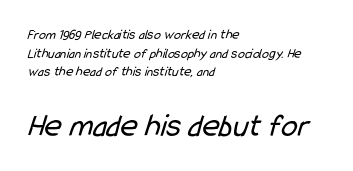
Q: Is the text bold? A: No.
Q: Is the typeface a serif or a sans-serif typeface? A: Sans-serif.
Q: Is the text underlined? A: No.
Q: How is the paragraph aligned? A: Left-aligned.
Q: Is the spacing between letters normal or unusually wide? A: Normal.
Q: Is the spacing between lines tight, normal or loose? A: Normal.
Q: Which block of text is set in a larger size, the first (top) or the second (bottom)? A: The second (bottom) one.
Q: Width (condensed, normal, or wide)? A: Condensed.
Q: Stroke contrast? A: Low.
Q: x-height? A: Medium.
Q: Monospaced? A: No.
